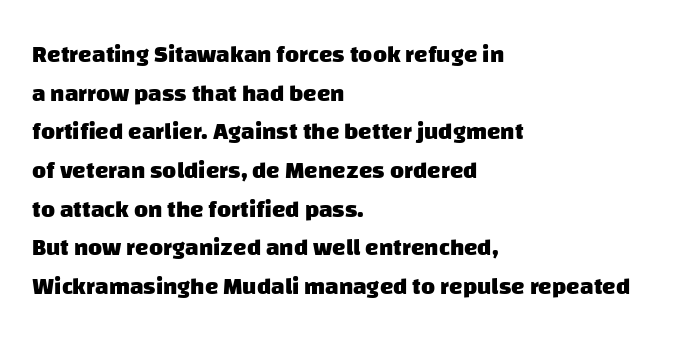
Q: Is the text bold? A: Yes.
Q: Is the text underlined? A: No.
Q: How is the paragraph aligned? A: Left-aligned.
Q: Is the spacing between letters normal or unusually wide? A: Normal.
Q: Is the spacing between lines tight, normal or loose? A: Normal.
